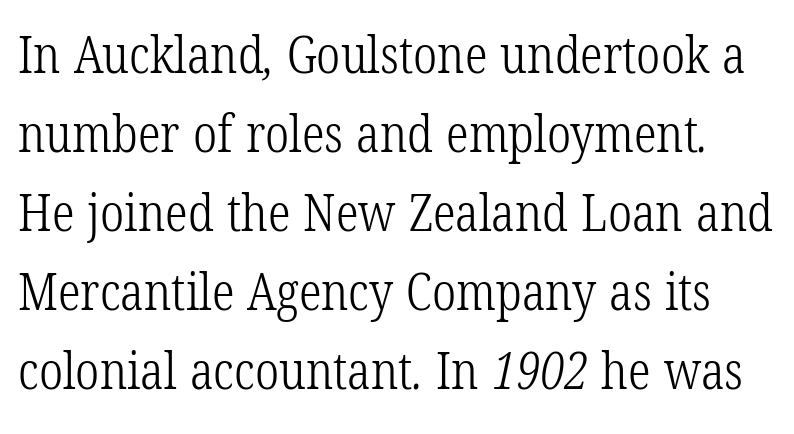
The image shows 51 px light, condensed serif type; set normal line spacing (1.55x), normal letter spacing, not underlined; low stroke contrast and a medium x-height.
